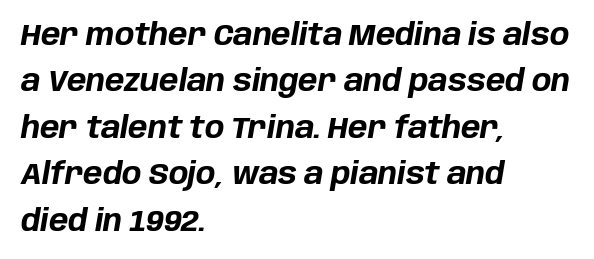
{"italic": "yes", "lean": "right", "slant_degrees": 10, "bold": "yes", "weight": "bold", "width": "normal", "stroke_contrast": "low", "x_height": "large", "monospaced": "no", "underline": "no", "align": "left", "line_spacing": "normal", "line_spacing_ratio": 1.6, "letter_spacing": "normal", "letter_spacing_em": 0.0, "glyph_px": 29}
